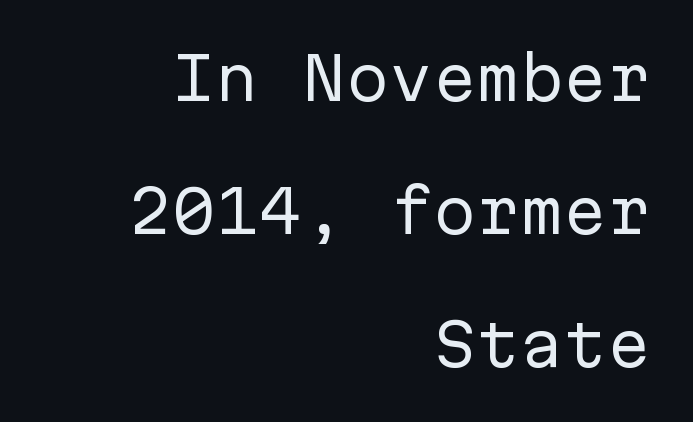
The space beneath each line is pristine and unruled. Every character here occupies the same horizontal width, giving the sample a typewriter-like rhythm. The lines are quadded right. Type style note: lacks serifs.
